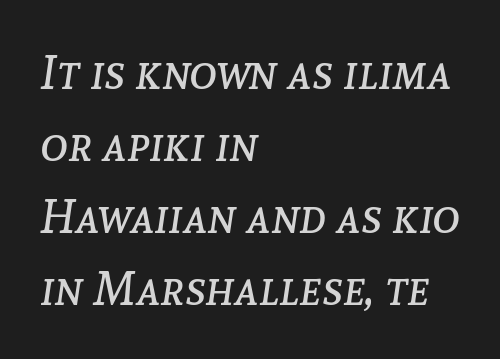
If you drew a line through each stem, it would be angled. The zone under the glyphs is completely vacant. Each letter keeps its own natural width here, so spacing adapts to shape. Vertical stems look standard width or narrower in stroke.
